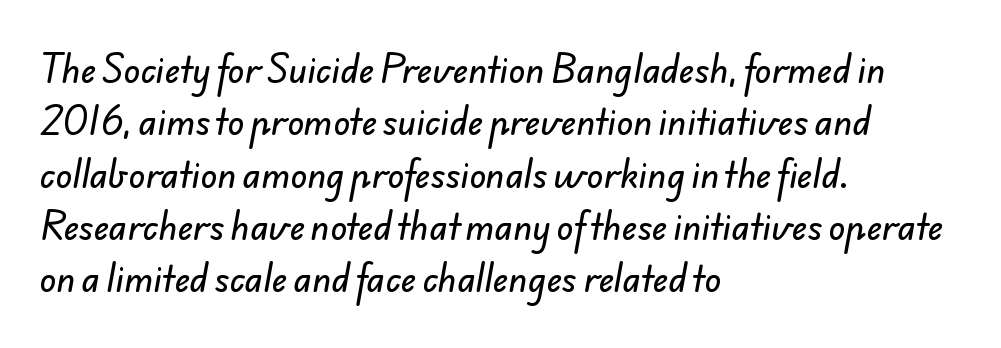
Q: Is the typeface a serif or a sans-serif typeface? A: Sans-serif.
Q: Is the text underlined? A: No.
Q: How is the paragraph aligned? A: Left-aligned.
Q: Is the spacing between letters normal or unusually wide? A: Normal.
Q: Is the spacing between lines tight, normal or loose? A: Normal.
Q: Width (condensed, normal, or wide)? A: Normal.
Q: Stroke contrast? A: Low.
Q: x-height? A: Small.
Q: Monospaced? A: No.
